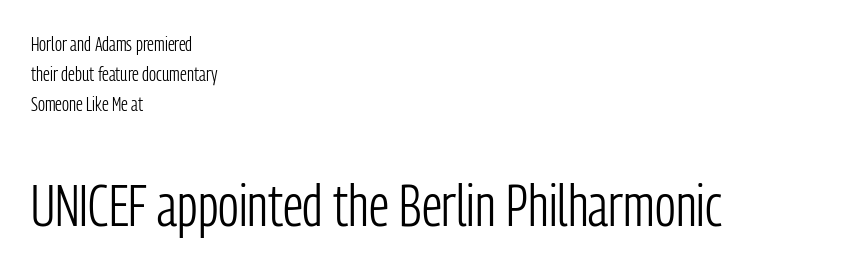
The image shows 59 px light, condensed sans-serif type, upright; set left-aligned, normal line spacing (1.49x), normal letter spacing, not underlined; the second (bottom) block is 2.95x larger; low stroke contrast and a medium x-height.
